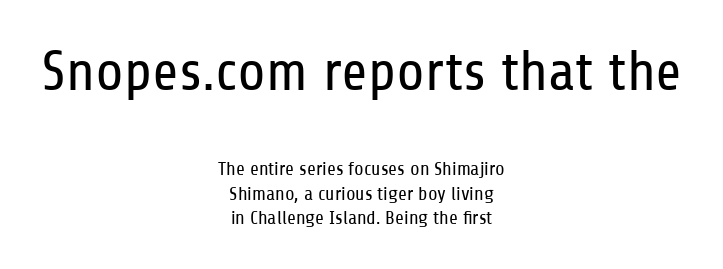
The image shows 57 px regular-weight, condensed sans-serif type, upright; set centered, normal line spacing (1.29x), normal letter spacing, not underlined; the first (top) block is 3.0x larger; low stroke contrast and a medium x-height.
